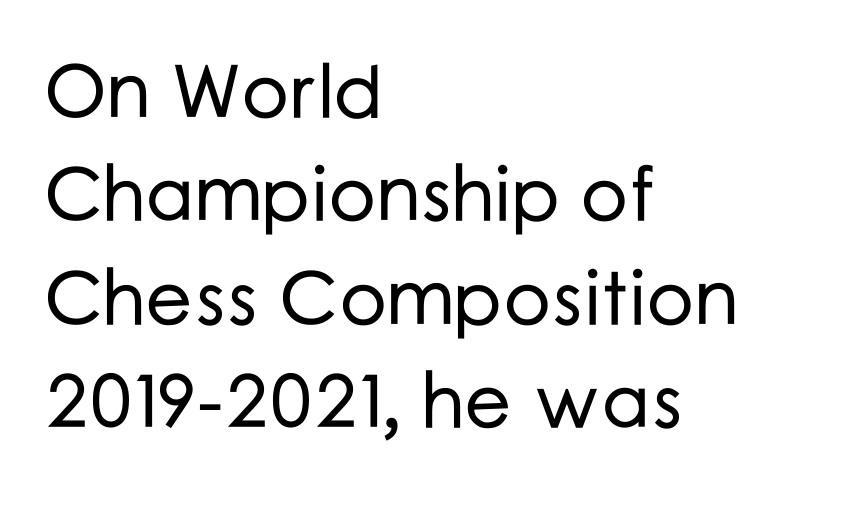
Q: Is the text italic (slanted)? A: No, it is upright.
Q: Is the typeface a serif or a sans-serif typeface? A: Sans-serif.
Q: Is the text underlined? A: No.
Q: How is the paragraph aligned? A: Left-aligned.
Q: Is the spacing between letters normal or unusually wide? A: Normal.
Q: Is the spacing between lines tight, normal or loose? A: Normal.
Q: Width (condensed, normal, or wide)? A: Normal.
Q: Stroke contrast? A: Low.
Q: x-height? A: Medium.
Q: Monospaced? A: No.
